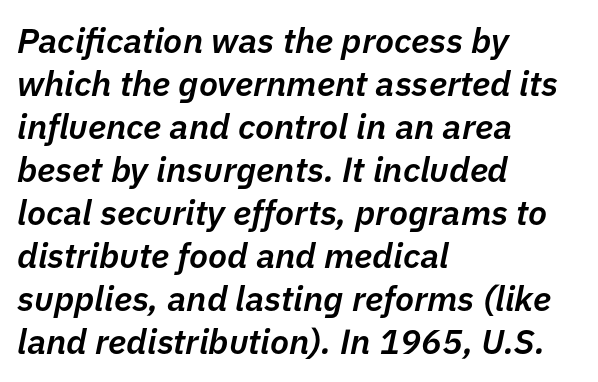
The image shows 35 px semibold type, italic (leaning right); set left-aligned, line spacing 1.23x, normal letter spacing, not underlined; low stroke contrast and a medium x-height.
